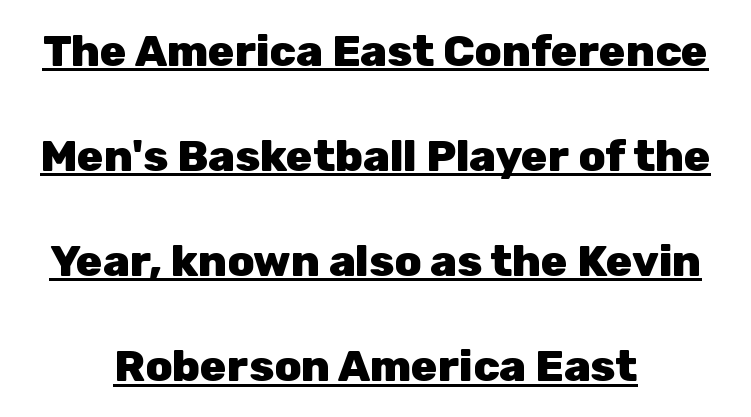
This block would shrink considerably if given ordinary leading; it's expanded now. You can tell it's not italic because the verticals are truly vertical. The compositor balanced each line on the midline. This rendering features underlined lettering. The gaps between neighbouring characters are ordinary and unremarkable.
